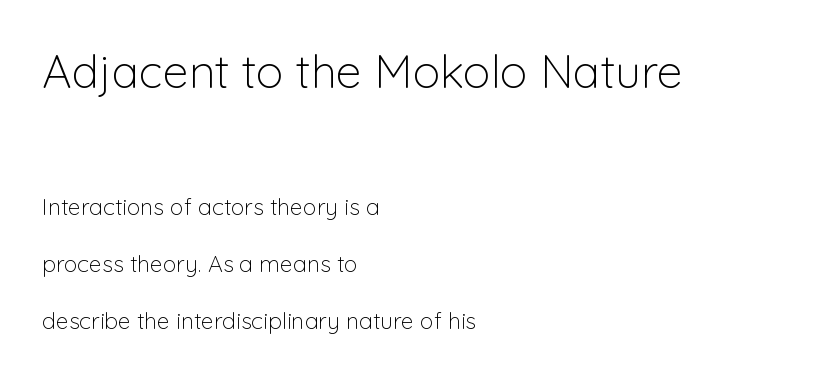
The image shows 46 px light sans-serif type, upright; set left-aligned, loose line spacing (2.47x), normal letter spacing, not underlined; the first (top) block is 2.0x larger; low stroke contrast and a medium x-height.
